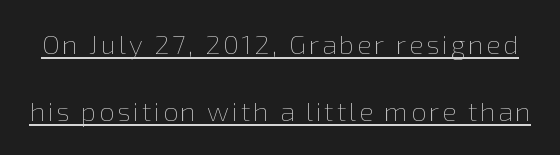
A rule runs beneath these lines of type. The lettering holds an erect, upright posture throughout. This reads as an unemphasized weight, regular at the heaviest. Leading is clearly above the norm, producing a sparse column.
